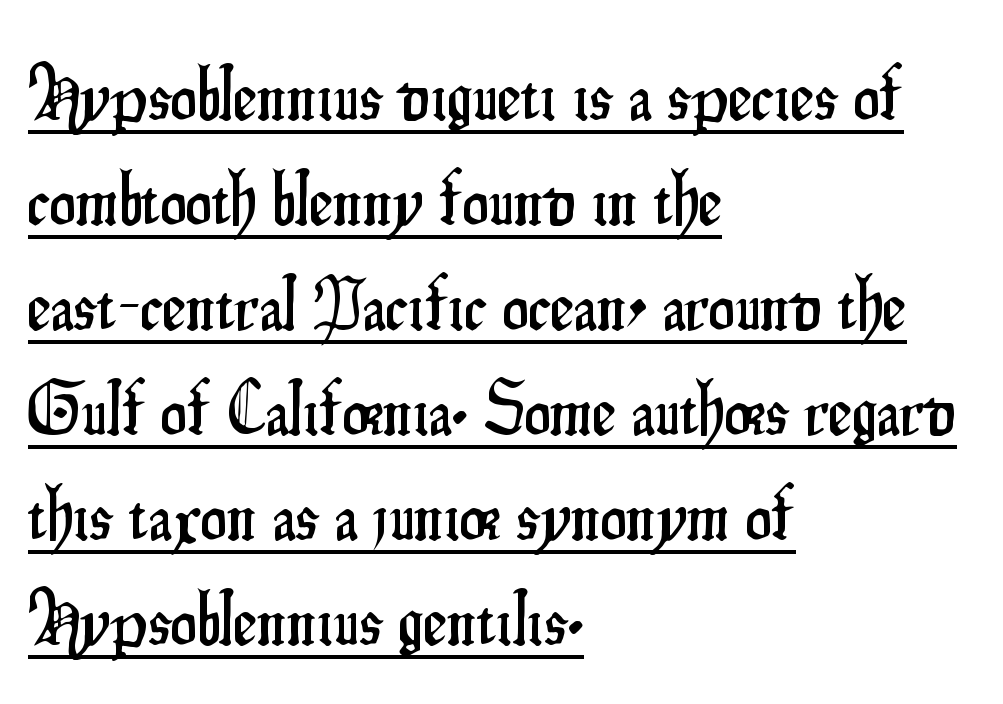
{"serif": "no", "italic": "no", "width": "condensed", "stroke_contrast": "low", "x_height": "small", "monospaced": "no", "underline": "yes", "align": "left", "line_spacing": "normal", "line_spacing_ratio": 1.4, "letter_spacing": "normal", "letter_spacing_em": 0.0, "glyph_px": 75}
